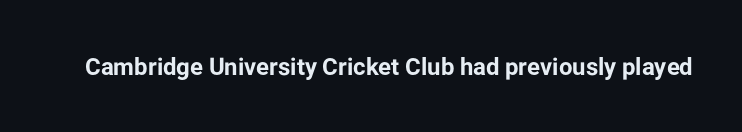
What stands out about the letter spacing? Nothing — it is the standard amount. Upright lettering throughout. Bold? Absolutely — the strokes are thick and heavy. The glyphs are unaccompanied by any horizontal stroke below them.
